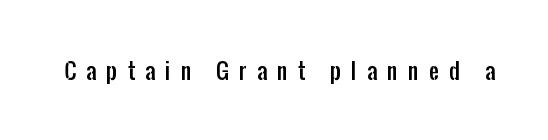
{"italic": "no", "underline": "no", "letter_spacing": "wide", "letter_spacing_em": 0.47, "glyph_px": 22}
